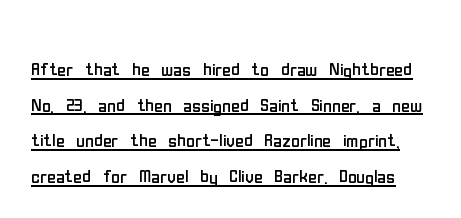
The image shows 24 px text type, upright; set normal line spacing (1.48x), normal letter spacing, underlined.
